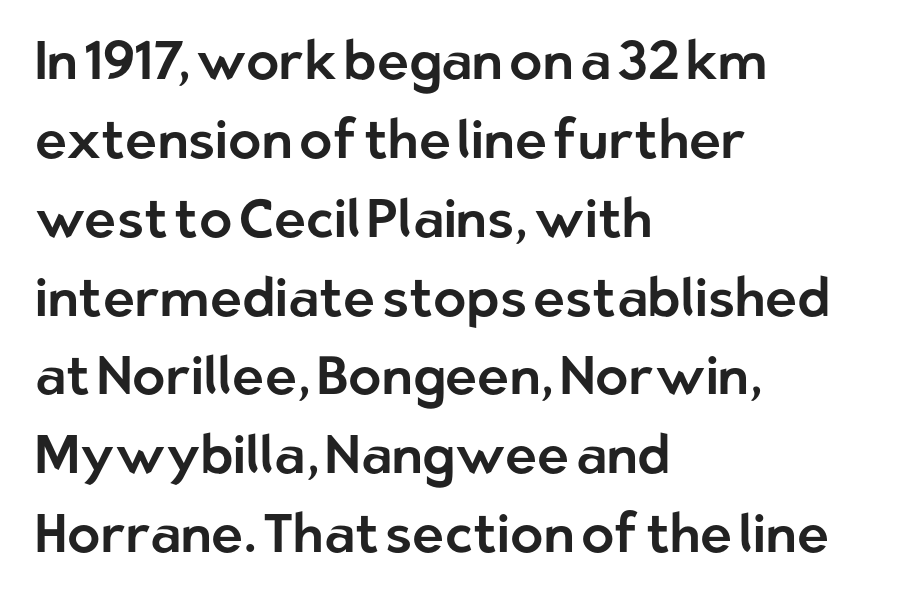
Q: Is the text italic (slanted)? A: No, it is upright.
Q: Is the typeface a serif or a sans-serif typeface? A: Sans-serif.
Q: Is the text underlined? A: No.
Q: How is the paragraph aligned? A: Left-aligned.
Q: Is the spacing between letters normal or unusually wide? A: Normal.
Q: Is the spacing between lines tight, normal or loose? A: Normal.
Q: Width (condensed, normal, or wide)? A: Normal.
Q: Stroke contrast? A: Low.
Q: x-height? A: Medium.
Q: Monospaced? A: No.
